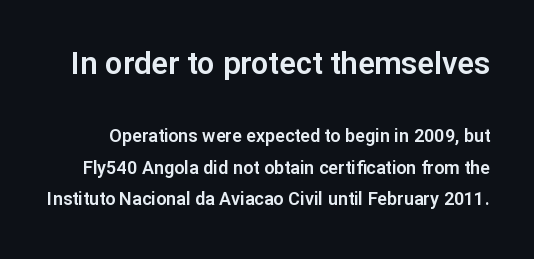
Q: Is the text italic (slanted)? A: No, it is upright.
Q: Is the typeface a serif or a sans-serif typeface? A: Sans-serif.
Q: Is the text underlined? A: No.
Q: Is the spacing between letters normal or unusually wide? A: Normal.
Q: Which block of text is set in a larger size, the first (top) or the second (bottom)? A: The first (top) one.
Q: Width (condensed, normal, or wide)? A: Normal.
Q: Stroke contrast? A: Low.
Q: x-height? A: Medium.
Q: Monospaced? A: No.
